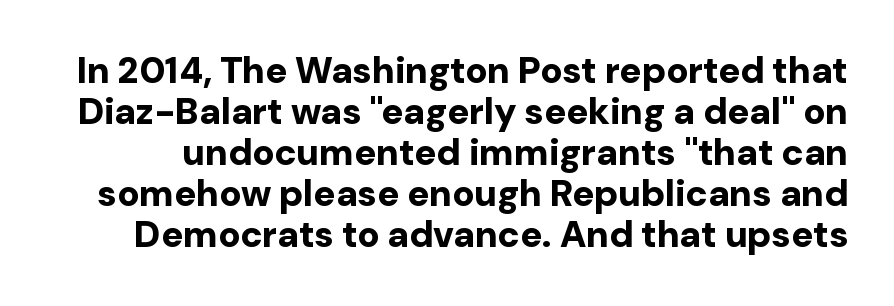
The image shows 37 px bold sans-serif type, upright; set tight line spacing (1.11x), normal letter spacing, not underlined; low stroke contrast and a medium x-height.
